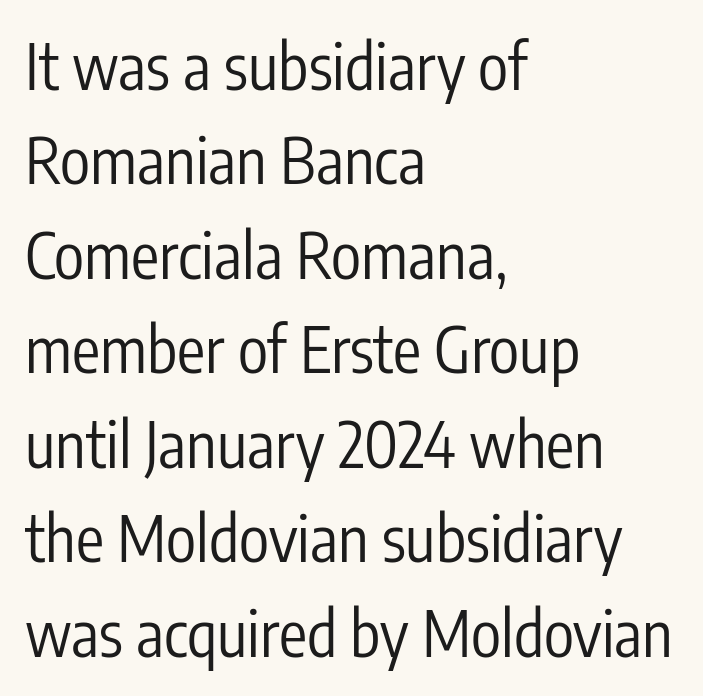
Q: Is the text bold? A: No.
Q: Is the text italic (slanted)? A: No, it is upright.
Q: Is the typeface a serif or a sans-serif typeface? A: Sans-serif.
Q: Is the text underlined? A: No.
Q: How is the paragraph aligned? A: Left-aligned.
Q: Is the spacing between letters normal or unusually wide? A: Normal.
Q: Is the spacing between lines tight, normal or loose? A: Normal.
Q: Width (condensed, normal, or wide)? A: Condensed.
Q: Stroke contrast? A: Low.
Q: x-height? A: Medium.
Q: Monospaced? A: No.
